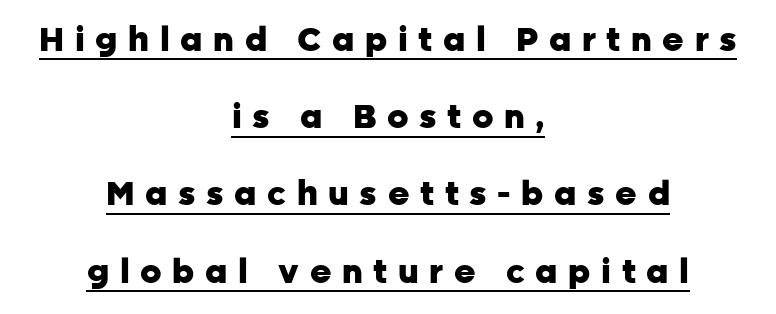
The image shows 33 px heavy sans-serif type, upright; set centered, loose line spacing (2.34x), unusually wide letter spacing (+0.32 em), underlined; low stroke contrast and a medium x-height.
